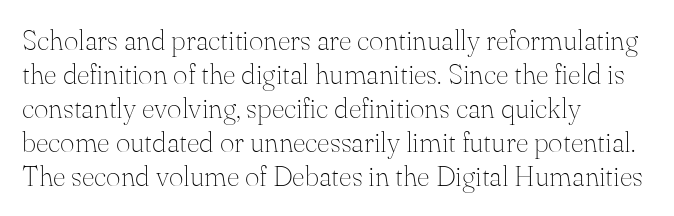
{"serif": "yes", "italic": "no", "bold": "no", "weight": "thin", "width": "normal", "stroke_contrast": "medium", "x_height": "small", "monospaced": "no", "underline": "no", "align": "left", "line_spacing_ratio": 1.21, "letter_spacing": "normal", "letter_spacing_em": 0.0, "glyph_px": 28}
